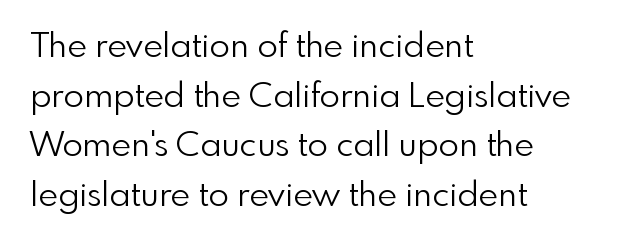
Q: Is the text bold? A: No.
Q: Is the text italic (slanted)? A: No, it is upright.
Q: Is the typeface a serif or a sans-serif typeface? A: Sans-serif.
Q: Is the text underlined? A: No.
Q: How is the paragraph aligned? A: Left-aligned.
Q: Is the spacing between letters normal or unusually wide? A: Normal.
Q: Is the spacing between lines tight, normal or loose? A: Normal.
Q: Width (condensed, normal, or wide)? A: Normal.
Q: x-height? A: Small.
Q: Monospaced? A: No.
